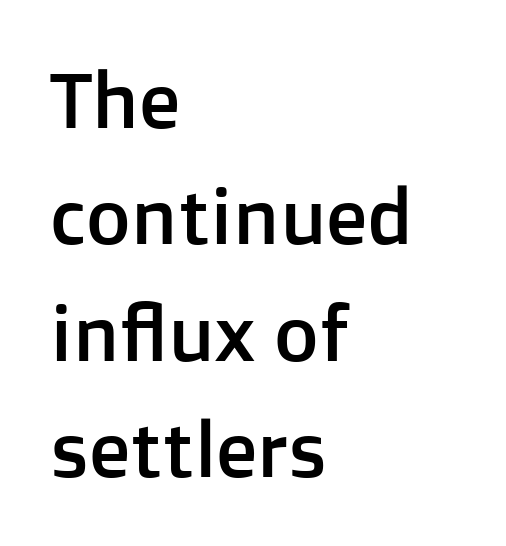
The image shows 77 px sans-serif type, upright; set left-aligned, normal line spacing (1.51x), normal letter spacing, not underlined; low stroke contrast and a medium x-height.
